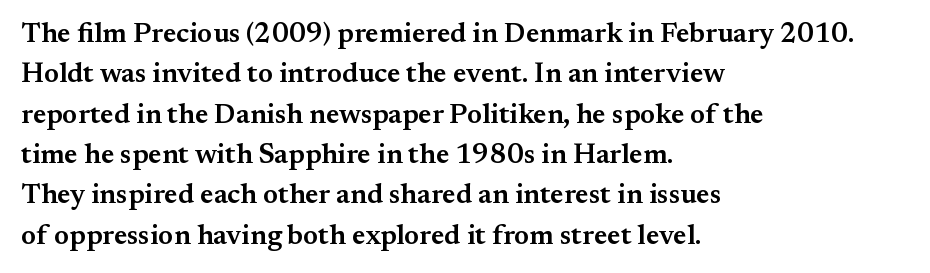
Q: Is the text bold? A: Semi-bold.
Q: Is the text italic (slanted)? A: No, it is upright.
Q: Is the typeface a serif or a sans-serif typeface? A: Serif.
Q: Is the text underlined? A: No.
Q: How is the paragraph aligned? A: Left-aligned.
Q: Is the spacing between letters normal or unusually wide? A: Normal.
Q: Is the spacing between lines tight, normal or loose? A: Normal.
Q: Width (condensed, normal, or wide)? A: Normal.
Q: Stroke contrast? A: Medium.
Q: x-height? A: Small.
Q: Monospaced? A: No.
